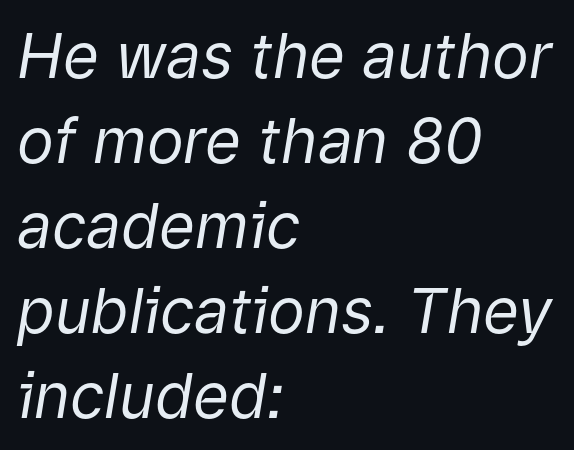
Q: Is the text bold? A: No.
Q: Is the text italic (slanted)? A: Yes, it leans right by about 9 degrees.
Q: Is the text underlined? A: No.
Q: How is the paragraph aligned? A: Left-aligned.
Q: Is the spacing between letters normal or unusually wide? A: Normal.
Q: Is the spacing between lines tight, normal or loose? A: Normal.
Q: Width (condensed, normal, or wide)? A: Normal.
Q: Stroke contrast? A: Low.
Q: x-height? A: Medium.
Q: Monospaced? A: No.
